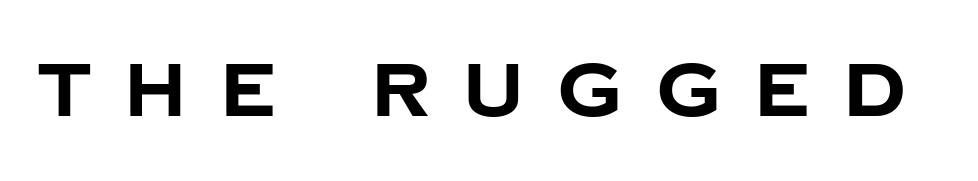
The image shows 75 px bold sans-serif type, upright; set unusually wide letter spacing (+0.44 em), not underlined; low stroke contrast and a large x-height.
